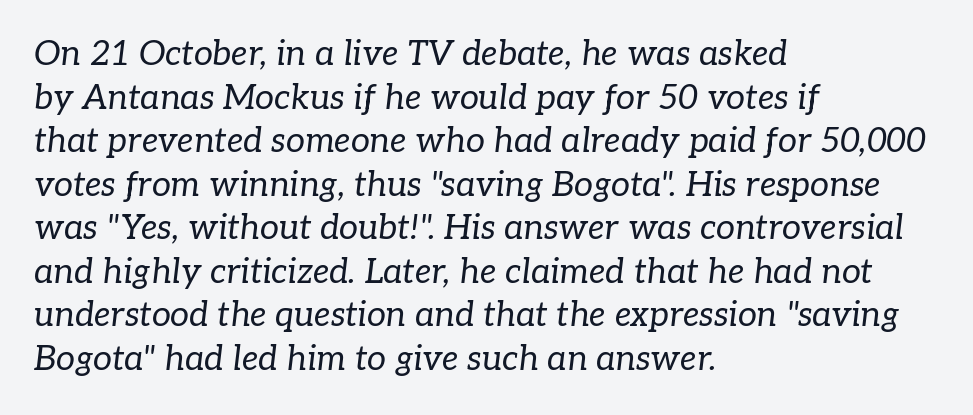
The image shows 34 px regular-weight serif type, italic (leaning right); set left-aligned, normal line spacing (1.28x), normal letter spacing, not underlined; low stroke contrast and a medium x-height.
